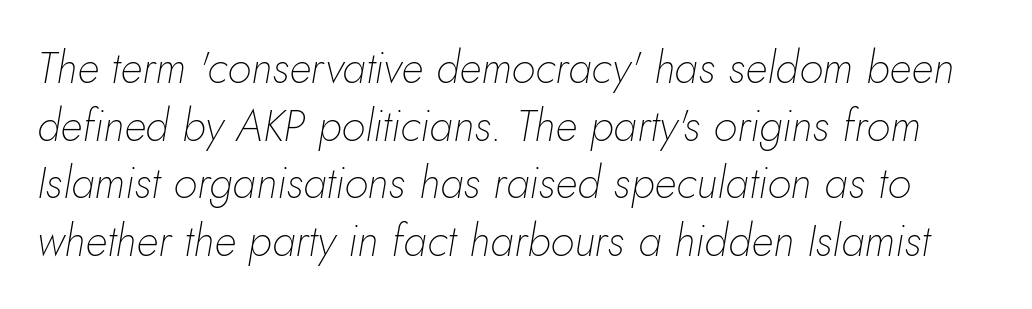
{"italic": "yes", "lean": "right", "slant_degrees": 10, "bold": "no", "weight": "thin", "width": "normal", "stroke_contrast": "low", "x_height": "small", "monospaced": "no", "underline": "no", "line_spacing": "normal", "line_spacing_ratio": 1.31, "letter_spacing": "normal", "letter_spacing_em": 0.0, "glyph_px": 44}
